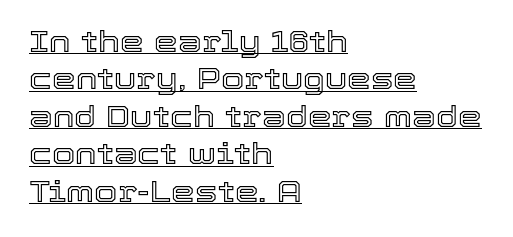
This sample has the flowing, uneven cadence of proportional lettering. Default kerning and tracking; the words read as compact shapes. In designer terms, the underline attribute is active on this setting. Leading matches the norm, producing a regular column.
